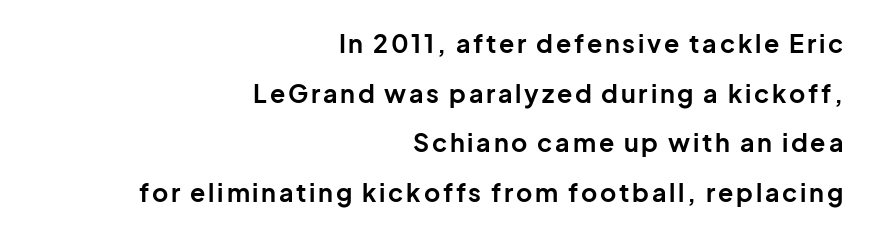
Q: Is the text bold? A: Yes.
Q: Is the text italic (slanted)? A: No, it is upright.
Q: Is the text underlined? A: No.
Q: How is the paragraph aligned? A: Right-aligned.
Q: Is the spacing between lines tight, normal or loose? A: Loose.
